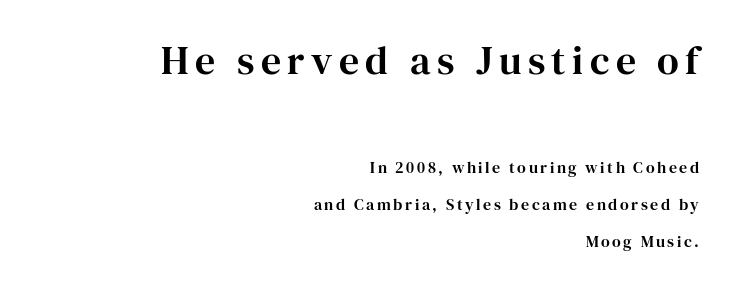
Q: Is the text italic (slanted)? A: No, it is upright.
Q: Is the typeface a serif or a sans-serif typeface? A: Serif.
Q: Is the text underlined? A: No.
Q: How is the paragraph aligned? A: Right-aligned.
Q: Is the spacing between lines tight, normal or loose? A: Loose.
Q: Which block of text is set in a larger size, the first (top) or the second (bottom)? A: The first (top) one.
Q: Width (condensed, normal, or wide)? A: Normal.
Q: Stroke contrast? A: High.
Q: x-height? A: Medium.
Q: Monospaced? A: No.
